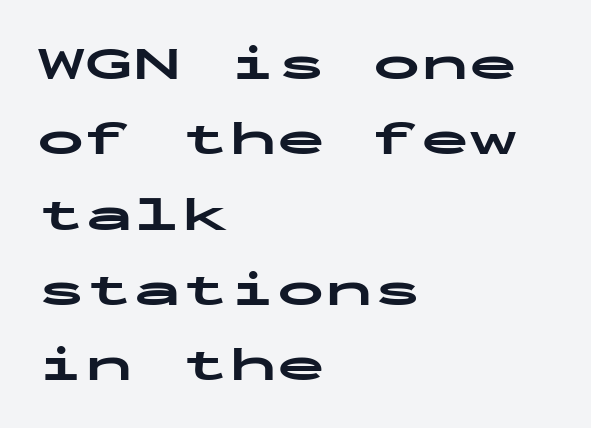
{"serif": "no", "italic": "no", "bold": "yes", "weight": "bold", "width": "wide", "stroke_contrast": "low", "x_height": "medium", "monospaced": "yes", "underline": "no", "align": "left", "line_spacing": "normal", "line_spacing_ratio": 1.57, "letter_spacing": "normal", "letter_spacing_em": 0.0, "glyph_px": 48}
